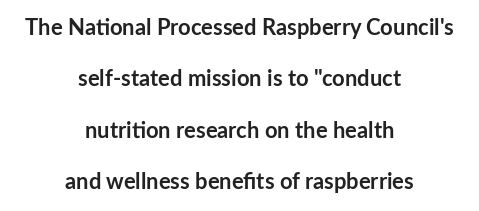
{"italic": "no", "bold": "yes", "underline": "no", "align": "center", "line_spacing": "loose", "line_spacing_ratio": 2.33, "letter_spacing": "normal", "letter_spacing_em": 0.0, "glyph_px": 22}
